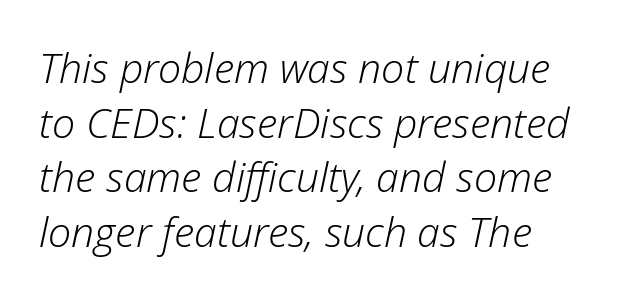
The image shows 41 px light type, italic (leaning right); set normal line spacing (1.33x), normal letter spacing, not underlined; low stroke contrast and a medium x-height.
